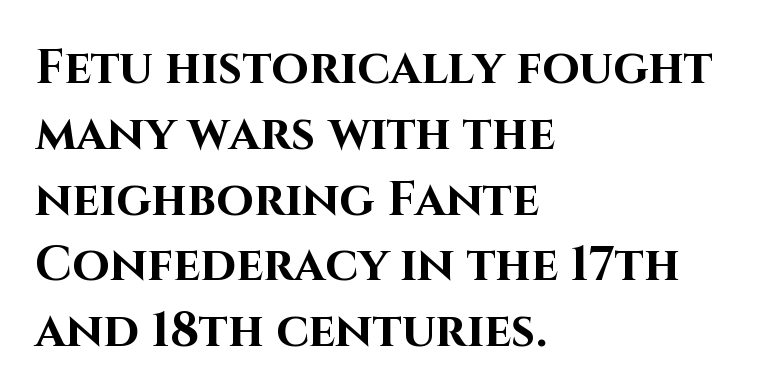
The image shows 48 px bold sans-serif type, upright; set left-aligned, normal line spacing (1.37x), normal letter spacing, not underlined; high stroke contrast and a large x-height.
